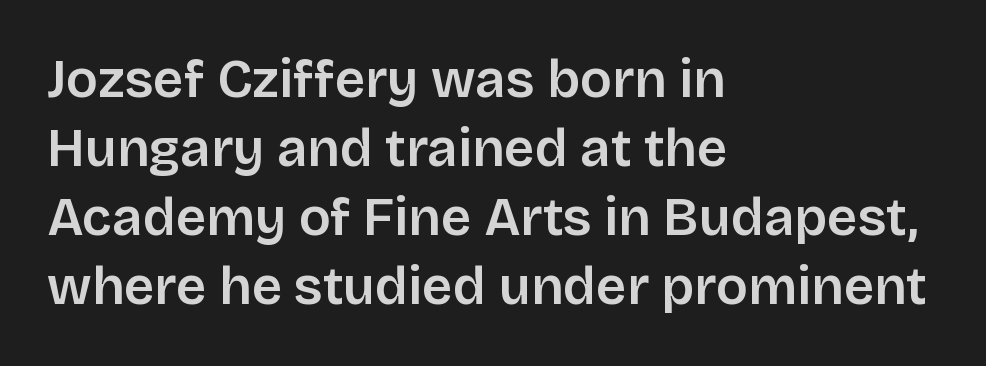
This is the regular roman posture of the typeface. The vertical gap from one line to the next is medium. Here the designer chose a conventional face with non-uniform glyph widths. The zone under the glyphs is completely vacant. This rendering employs a face without finishing strokes, i.e., a sans-serif.
